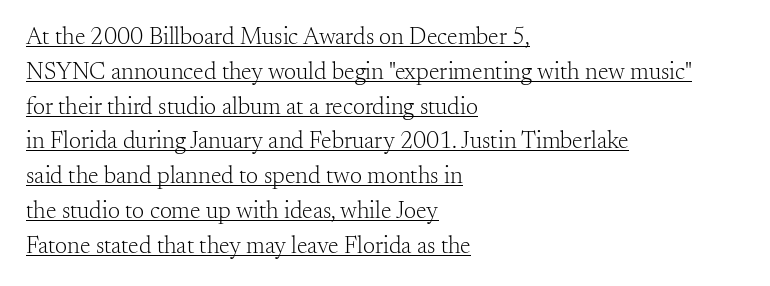
Q: Is the text bold? A: No.
Q: Is the text italic (slanted)? A: No, it is upright.
Q: Is the text underlined? A: Yes.
Q: How is the paragraph aligned? A: Left-aligned.
Q: Is the spacing between letters normal or unusually wide? A: Normal.
Q: Is the spacing between lines tight, normal or loose? A: Normal.
